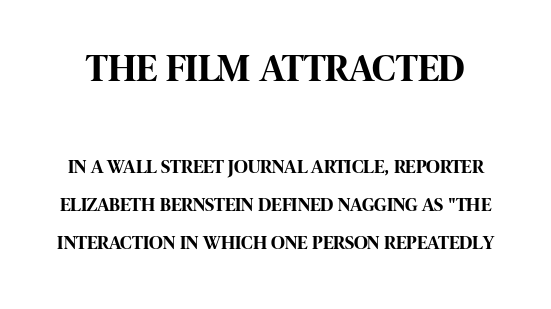
The image shows 38 px bold, condensed sans-serif type, upright; set loose line spacing (2.0x), normal letter spacing, not underlined; the first (top) block is 2.0x larger; high stroke contrast and a large x-height.
